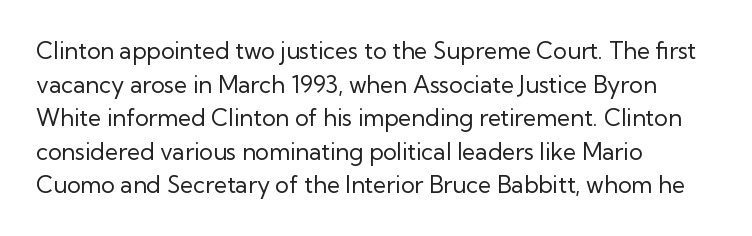
The image shows 23 px text type, upright; set left-aligned, normal line spacing (1.46x), normal letter spacing, not underlined.
